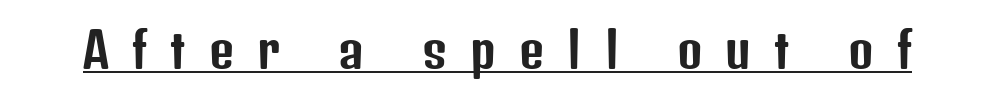
No italicization has been applied; the sample stays upright. Each word looks stretched out because of the extra space between its letters. The characters display no serif detailing; their extremities are plain. Descenders here cross a horizontal rule under the line.
